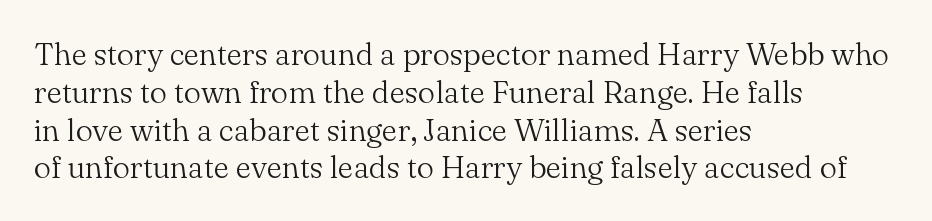
{"serif": "yes", "italic": "no", "bold": "no", "weight": "light", "width": "normal", "stroke_contrast": "medium", "x_height": "small", "monospaced": "no", "underline": "no", "align": "left", "line_spacing_ratio": 1.22, "letter_spacing": "normal", "letter_spacing_em": 0.0, "glyph_px": 31}
